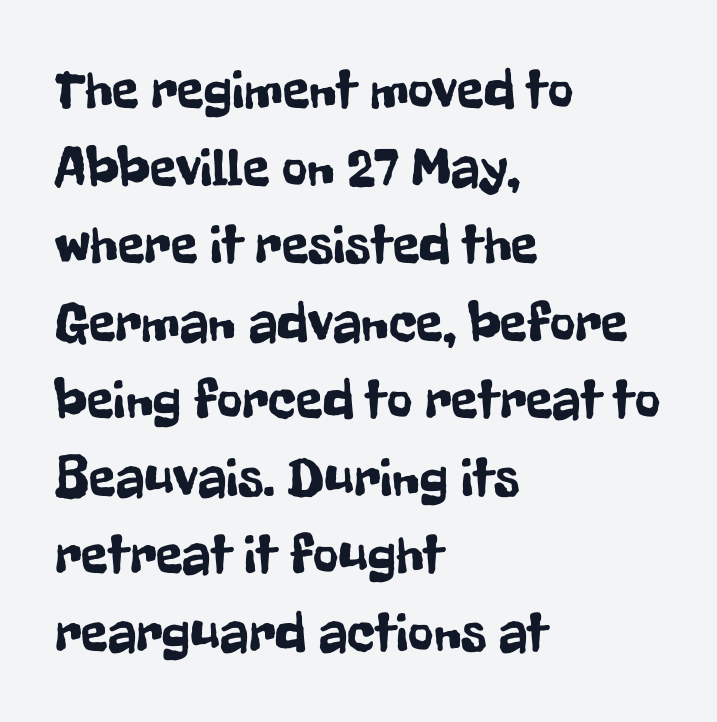
The image shows 55 px condensed sans-serif type, upright; set left-aligned, normal line spacing (1.41x), normal letter spacing, not underlined; low stroke contrast and a medium x-height.
